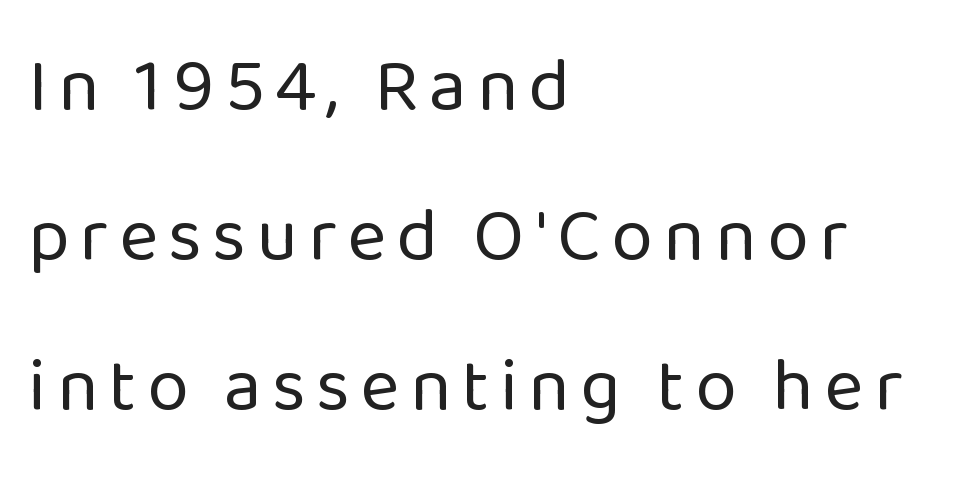
{"serif": "no", "italic": "no", "bold": "no", "weight": "regular", "width": "normal", "stroke_contrast": "low", "x_height": "medium", "monospaced": "no", "underline": "no", "align": "left", "line_spacing": "loose", "line_spacing_ratio": 2.0, "glyph_px": 75}
